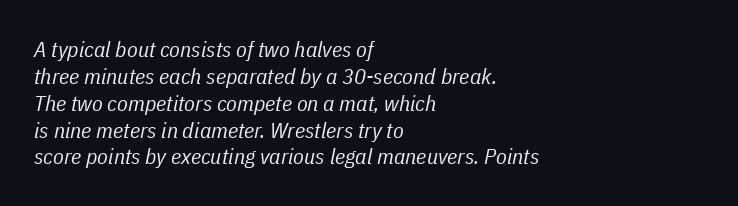
Q: Is the text bold? A: No.
Q: Is the text italic (slanted)? A: Yes, it leans right by about 11 degrees.
Q: Is the text underlined? A: No.
Q: How is the paragraph aligned? A: Left-aligned.
Q: Is the spacing between letters normal or unusually wide? A: Normal.
